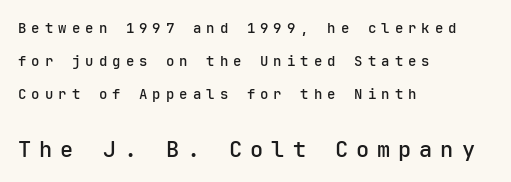
The image shows 22 px text type, upright; set left-aligned, loose line spacing (2.34x), unusually wide letter spacing (+0.36 em), not underlined; the second (bottom) block is 1.57x larger.
